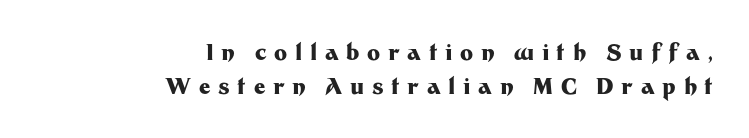
Q: Is the text bold? A: Yes.
Q: Is the text italic (slanted)? A: No, it is upright.
Q: Is the text underlined? A: No.
Q: How is the paragraph aligned? A: Right-aligned.
Q: Is the spacing between letters normal or unusually wide? A: Unusually wide.
Q: Is the spacing between lines tight, normal or loose? A: Normal.
